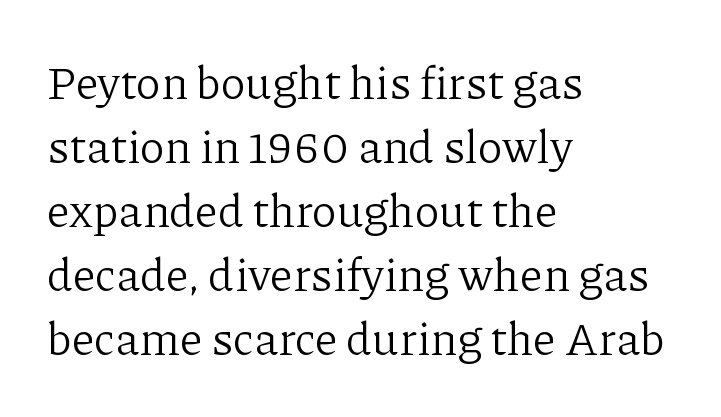
The image shows 46 px light serif type, upright; set left-aligned, normal line spacing (1.39x), normal letter spacing, not underlined; low stroke contrast and a medium x-height.
